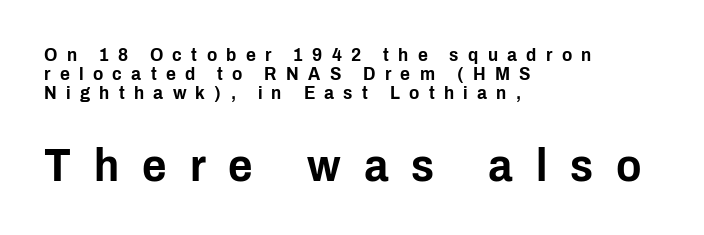
The image shows 47 px condensed sans-serif type, upright; set left-aligned, tight line spacing (1.0x), unusually wide letter spacing (+0.49 em), not underlined; the second (bottom) block is 2.47x larger; low stroke contrast and a medium x-height.
